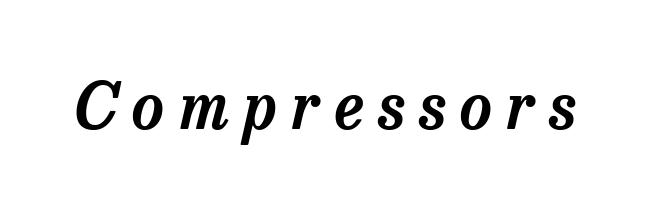
Q: Is the text italic (slanted)? A: Yes, it leans right by about 13 degrees.
Q: Is the typeface a serif or a sans-serif typeface? A: Serif.
Q: Is the text underlined? A: No.
Q: Is the spacing between letters normal or unusually wide? A: Unusually wide.
Q: Width (condensed, normal, or wide)? A: Normal.
Q: Stroke contrast? A: Low.
Q: x-height? A: Medium.
Q: Monospaced? A: No.
